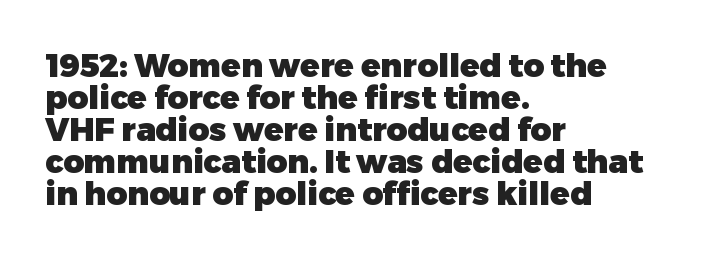
Q: Is the text bold? A: Yes.
Q: Is the text italic (slanted)? A: No, it is upright.
Q: Is the typeface a serif or a sans-serif typeface? A: Sans-serif.
Q: Is the text underlined? A: No.
Q: How is the paragraph aligned? A: Left-aligned.
Q: Is the spacing between letters normal or unusually wide? A: Normal.
Q: Is the spacing between lines tight, normal or loose? A: Tight.
Q: Width (condensed, normal, or wide)? A: Normal.
Q: Stroke contrast? A: Low.
Q: x-height? A: Medium.
Q: Monospaced? A: No.
